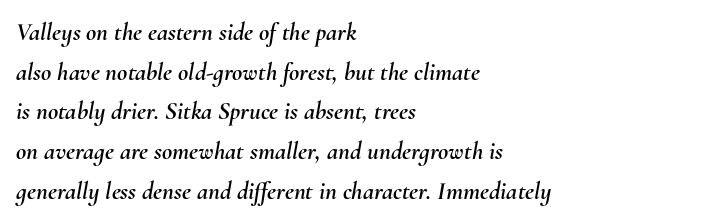
Descenders are the only things crossing below the line. Regular leading. When letters slant like this, we call the style italic. The setting favours the left margin, as ordinary paragraphs usually do.
